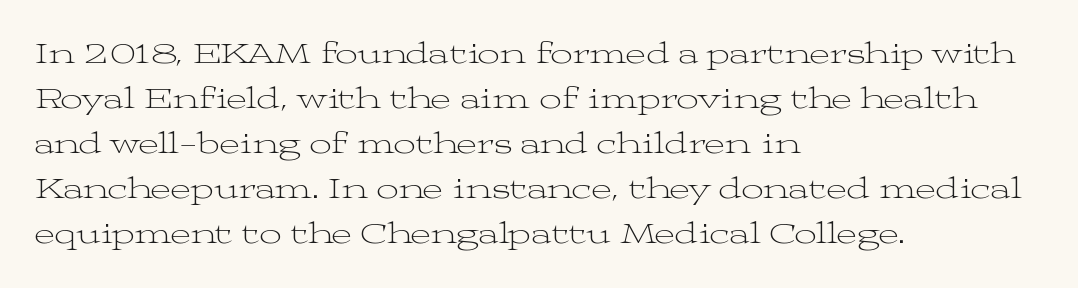
The passage is arranged the way most books set body copy — flush left. Tracking here is standard; glyphs follow each other at the usual distance. Beneath every word, the page is bare. The weight tops out at a normal text grade. In terms of leading, this rendering sits right in the middle. The passage shown is typed in a proportional face where columns would drift.
